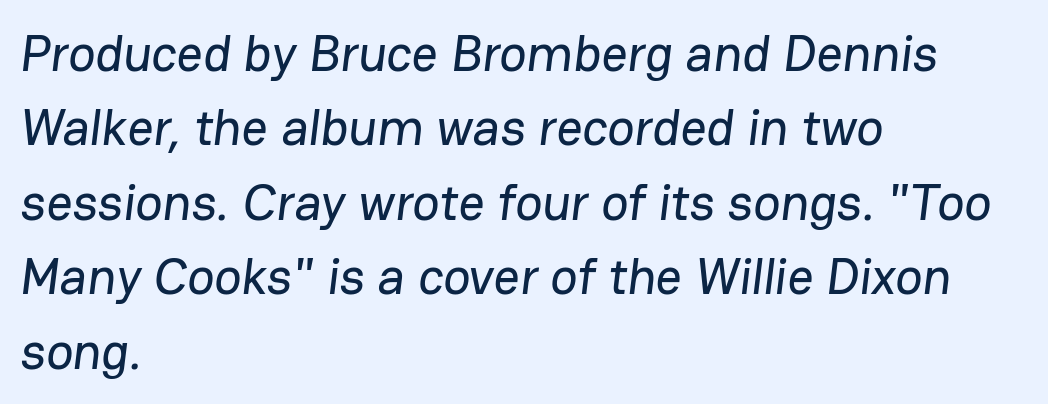
The image shows 51 px sans-serif type; set left-aligned, normal line spacing (1.46x), normal letter spacing, not underlined; low stroke contrast and a medium x-height.
